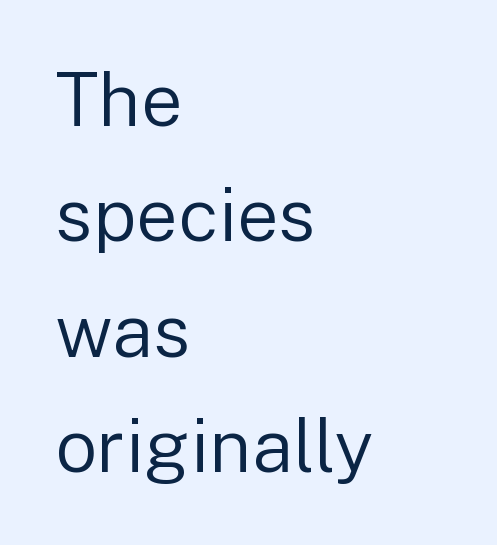
The image shows 74 px regular-weight sans-serif type, upright; set left-aligned, normal line spacing (1.56x), normal letter spacing, not underlined; low stroke contrast and a medium x-height.
